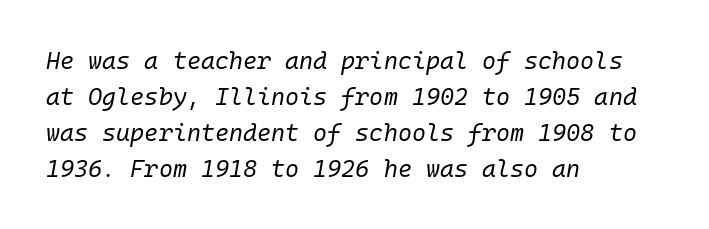
This sample uses plain, unmodified letter spacing. The text carries the slant typical of an italic or oblique font. Caption: face not bold, strokes unweighted. Descenders hang freely into open space. The passage is arranged the way most books set body copy — flush left. If you measured baseline to baseline, you'd find a middling distance.
